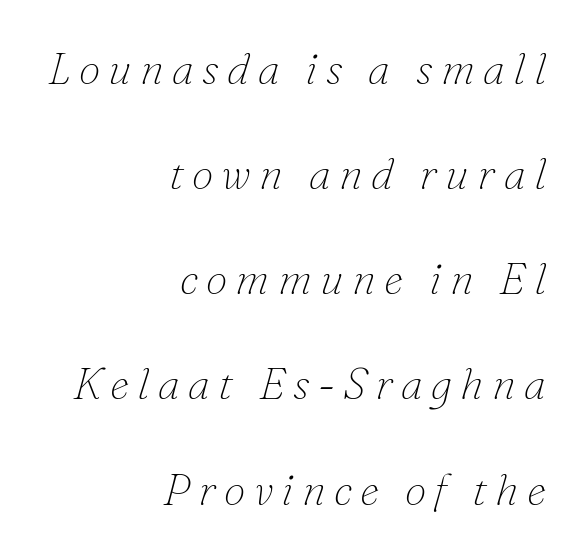
Q: Is the text bold? A: No.
Q: Is the text italic (slanted)? A: Yes, it leans right by about 16 degrees.
Q: Is the typeface a serif or a sans-serif typeface? A: Serif.
Q: Is the text underlined? A: No.
Q: How is the paragraph aligned? A: Right-aligned.
Q: Is the spacing between lines tight, normal or loose? A: Loose.
Q: Width (condensed, normal, or wide)? A: Normal.
Q: Stroke contrast? A: Low.
Q: x-height? A: Small.
Q: Monospaced? A: No.
